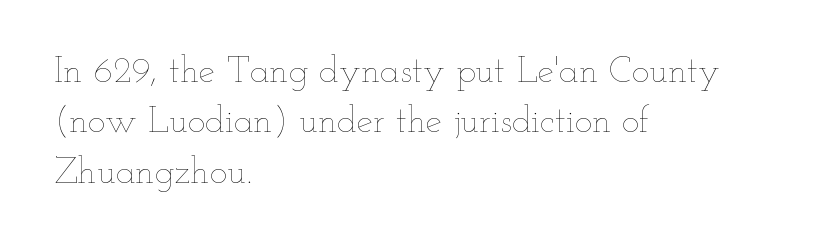
The image shows 37 px thin, wide type, upright; set left-aligned, normal line spacing (1.36x), normal letter spacing, not underlined; low stroke contrast and a small x-height.
